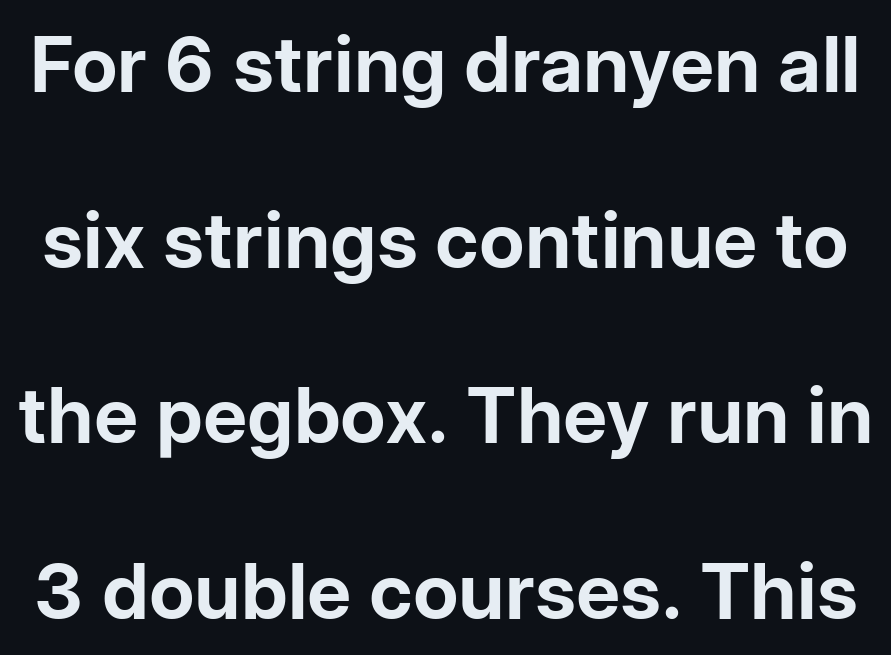
Compared with an ordinary text face, these strokes are far heavier — a full bold. Nothing sits at the stroke ends, so this counts as sans-serif. The gap between lines stays unmarked. Do the letters lean? They stand straight. The designer dialed line spacing up above the default.
